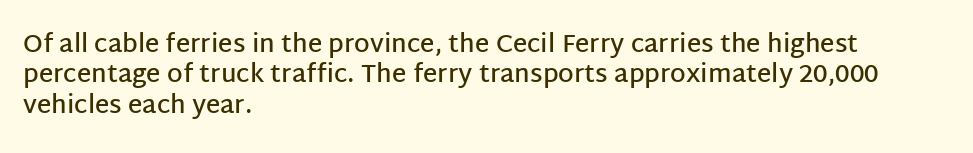
This is moderately heavy type, rendered in semibold. The lines are quadded left. The words here are not underlined. Look at the tracking — it's just the regular setting, nothing added. No italicization has been applied; the sample stays upright.
